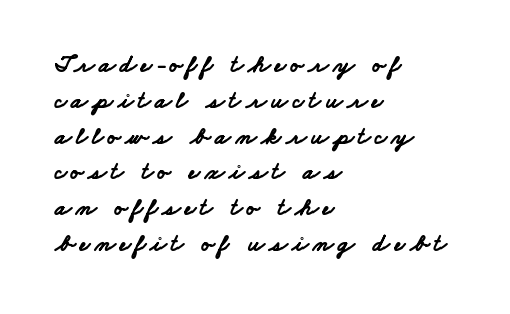
{"bold": "yes", "underline": "no", "align": "left", "line_spacing": "normal", "line_spacing_ratio": 1.49, "glyph_px": 24}
